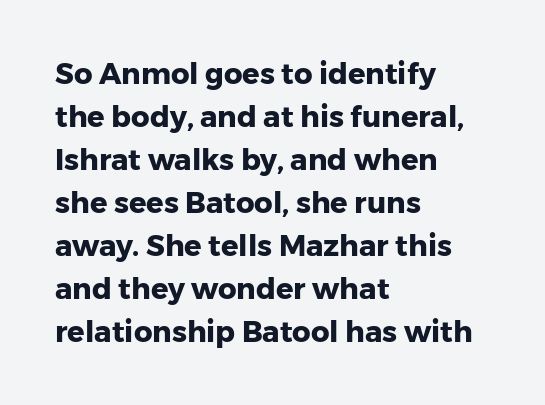
{"serif": "no", "italic": "no", "bold": "yes", "weight": "heavy", "width": "normal", "stroke_contrast": "low", "x_height": "medium", "monospaced": "no", "underline": "no", "align": "left", "line_spacing": "normal", "line_spacing_ratio": 1.48, "letter_spacing": "normal", "letter_spacing_em": 0.0, "glyph_px": 29}
